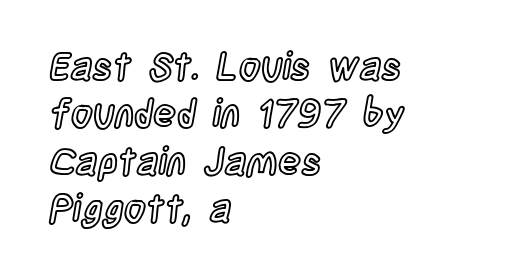
Unmarked baselines from the first word to the last. The rendering uses a moderate line-height, typical for paragraphs. The paragraph shown leans on its left margin. A typesetter would call this proportional, since set widths differ per character.
